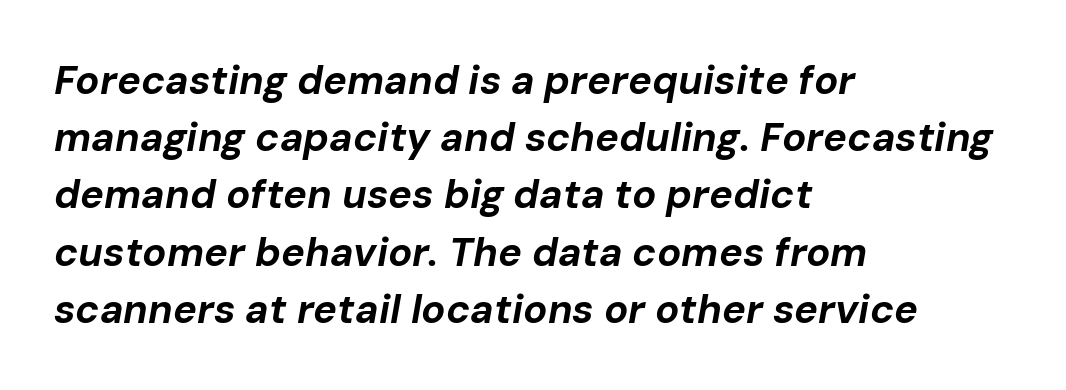
The image shows 40 px bold type, italic (leaning right); set left-aligned, normal line spacing (1.43x), normal letter spacing, not underlined; low stroke contrast and a medium x-height.
